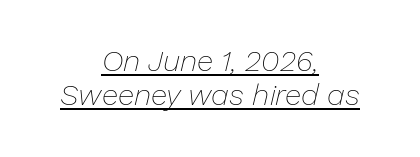
{"italic": "yes", "lean": "right", "slant_degrees": 13, "bold": "no", "weight": "thin", "width": "normal", "stroke_contrast": "low", "x_height": "medium", "monospaced": "no", "underline": "yes", "align": "center", "line_spacing": "tight", "line_spacing_ratio": 1.14, "letter_spacing": "normal", "letter_spacing_em": 0.0, "glyph_px": 30}
